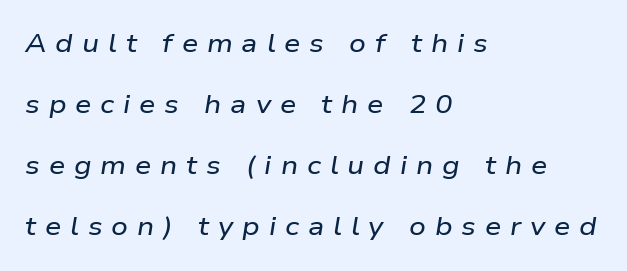
{"italic": "yes", "lean": "right", "slant_degrees": 9, "underline": "no", "align": "left", "line_spacing": "loose", "line_spacing_ratio": 2.35, "letter_spacing": "wide", "letter_spacing_em": 0.34, "glyph_px": 26}
